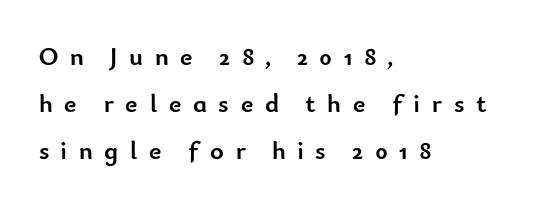
The image shows 26 px bold type, upright; set left-aligned, line spacing 1.81x, unusually wide letter spacing (+0.45 em), not underlined.
